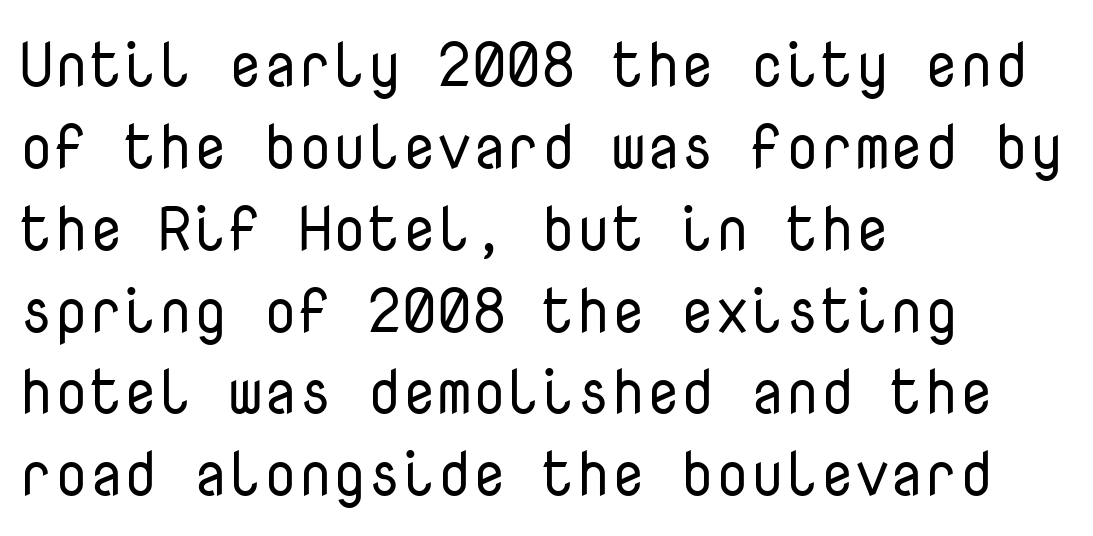
{"serif": "no", "italic": "no", "bold": "no", "weight": "regular", "width": "normal", "stroke_contrast": "low", "x_height": "medium", "monospaced": "yes", "underline": "no", "align": "left", "line_spacing": "normal", "line_spacing_ratio": 1.32, "letter_spacing": "normal", "letter_spacing_em": 0.0, "glyph_px": 62}
